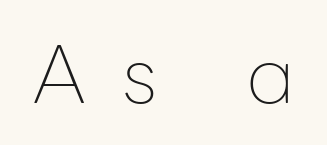
The image shows 79 px thin sans-serif type, upright; set unusually wide letter spacing (+0.45 em), not underlined; low stroke contrast and a medium x-height.
